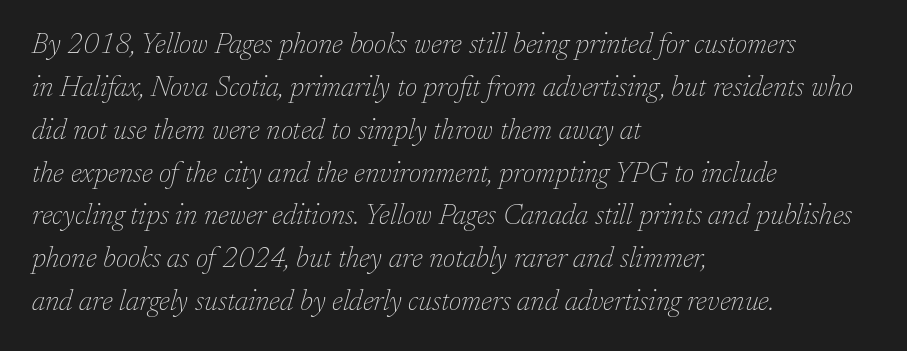
Q: Is the text bold? A: No.
Q: Is the text italic (slanted)? A: Yes, it leans right by about 17 degrees.
Q: Is the typeface a serif or a sans-serif typeface? A: Serif.
Q: Is the text underlined? A: No.
Q: How is the paragraph aligned? A: Left-aligned.
Q: Is the spacing between letters normal or unusually wide? A: Normal.
Q: Is the spacing between lines tight, normal or loose? A: Normal.
Q: Width (condensed, normal, or wide)? A: Normal.
Q: Stroke contrast? A: Low.
Q: x-height? A: Medium.
Q: Monospaced? A: No.
